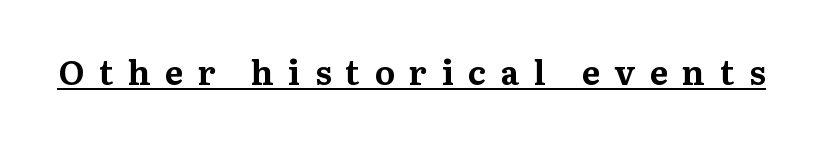
These lines are composed in type with serifs. Quick note: underline on. Here the glyphs are tracked loosely, breaking word shapes into spaced letters. Its strokes are broad and dark, the hallmark of bold type. The font's upright variant was chosen for this text. Looks like regular typesetting: each glyph gets only the width it needs.
